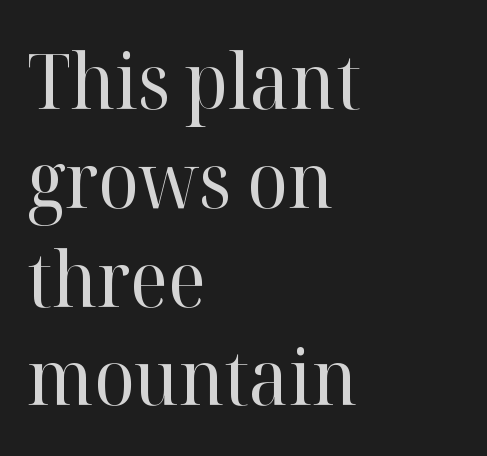
{"serif": "yes", "italic": "no", "bold": "no", "weight": "regular", "width": "normal", "stroke_contrast": "high", "x_height": "medium", "monospaced": "no", "underline": "no", "align": "left", "line_spacing": "normal", "line_spacing_ratio": 1.3, "letter_spacing": "normal", "letter_spacing_em": 0.0, "glyph_px": 76}
